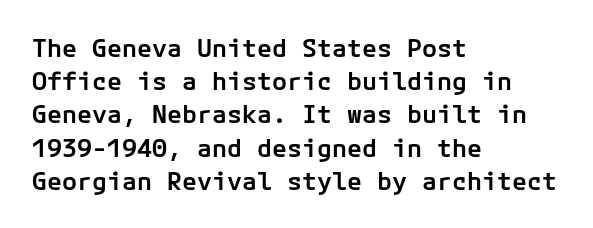
The image shows 25 px text type, upright; set left-aligned, normal line spacing (1.33x), normal letter spacing, not underlined.
